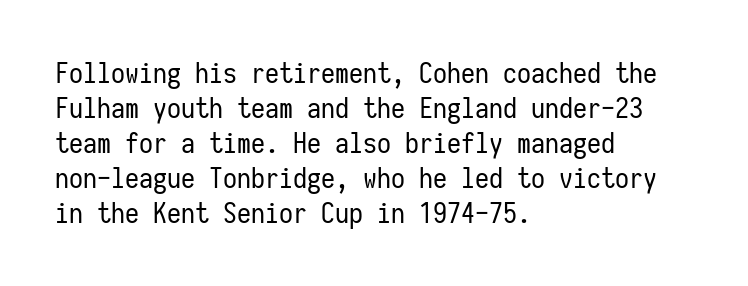
When letters stand straight like this, we call the style roman or upright. One-word summary of the alignment: left. No chunkiness to these letters — they're not bold. The baseline area is clear. Note the uniform advance width — an 'i' takes as much space as an 'm'.
